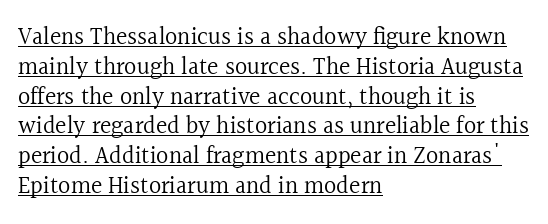
Each line starts at the same left margin while the right side varies. The characters are drawn with everyday or finer stroke widths. Posture: vertical. These lines keep a tight, regular rhythm from letter to letter. Underlined type.
